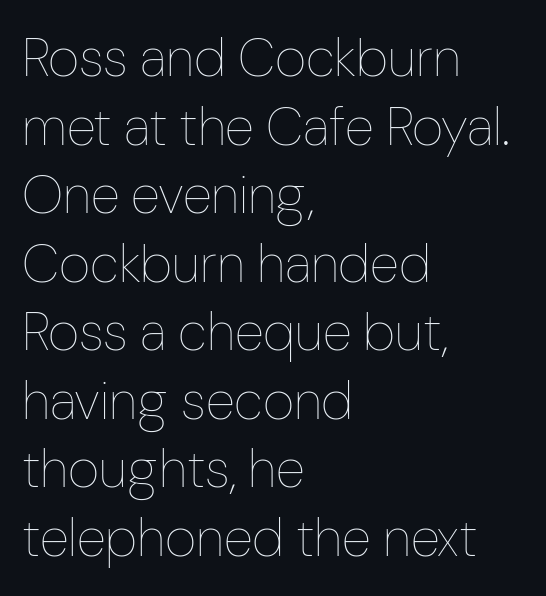
Notice how descenders clear the ascenders below comfortably — that's standard leading. Tracking here is standard; glyphs follow each other at the usual distance. Bare-footed words on every line. Note the varied advance widths — an 'i' is clearly narrower than an 'm'. Weight: in the light-to-regular range. Does the copy run flush right? No — it runs flush left.
